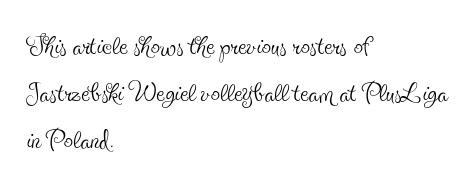
The image shows 37 px thin, condensed serif type; set left-aligned, normal line spacing (1.27x), normal letter spacing, not underlined; a small x-height.
